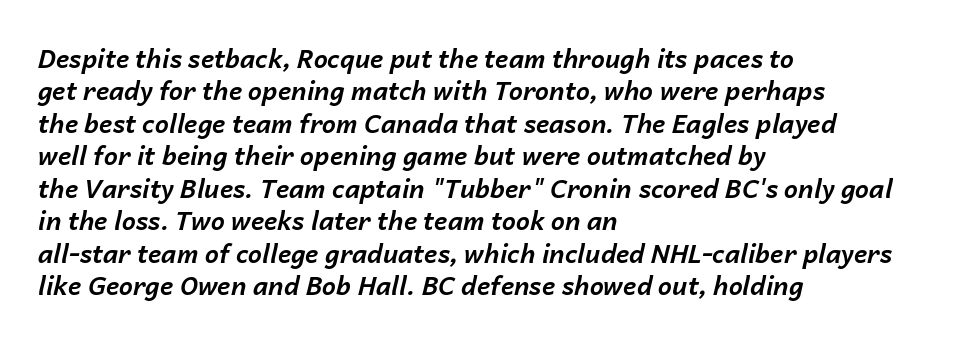
Rows of type keep a routine distance in the vertical direction. The rendering anchors every line to the left-hand side. Anything drawn beneath the words? Only blank space. Glyph-to-glyph distance matches everyday printed text.
